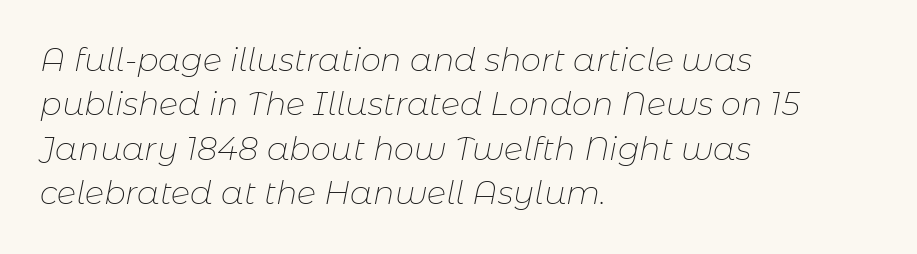
Q: Is the text bold? A: No.
Q: Is the text italic (slanted)? A: Yes, it leans right by about 11 degrees.
Q: Is the text underlined? A: No.
Q: How is the paragraph aligned? A: Left-aligned.
Q: Is the spacing between letters normal or unusually wide? A: Normal.
Q: Is the spacing between lines tight, normal or loose? A: Normal.
Q: Width (condensed, normal, or wide)? A: Normal.
Q: Stroke contrast? A: Low.
Q: x-height? A: Medium.
Q: Monospaced? A: No.
